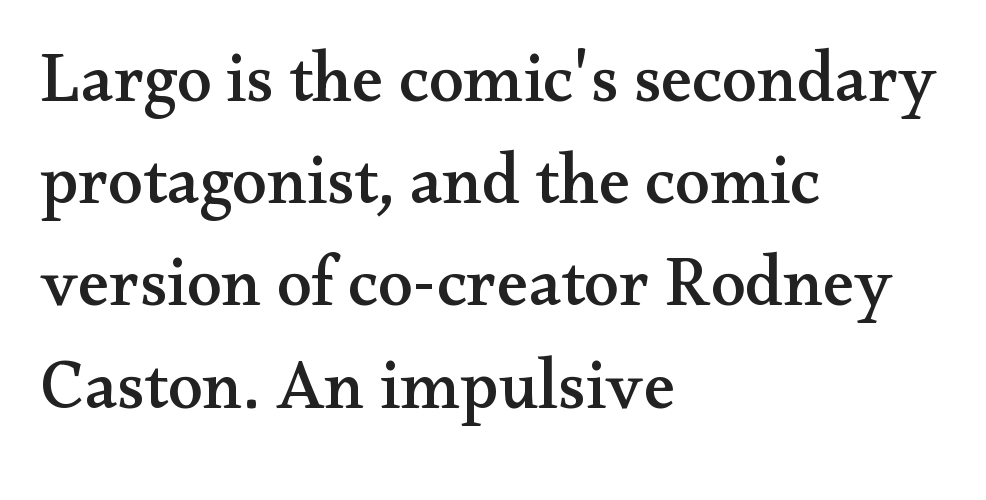
{"serif": "yes", "italic": "no", "width": "wide", "stroke_contrast": "medium", "x_height": "small", "monospaced": "no", "underline": "no", "align": "left", "line_spacing": "normal", "line_spacing_ratio": 1.46, "letter_spacing": "normal", "letter_spacing_em": 0.0, "glyph_px": 70}
